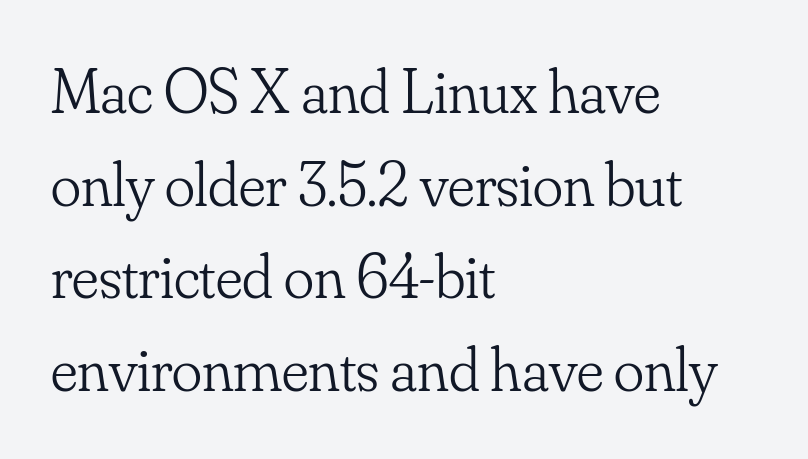
Weight: in the light-to-regular range. Casual observation: everything's shoved over to the left. A typesetter would label this face a serif. Looks like regular typesetting: each glyph gets only the width it needs. Type without underlining.
